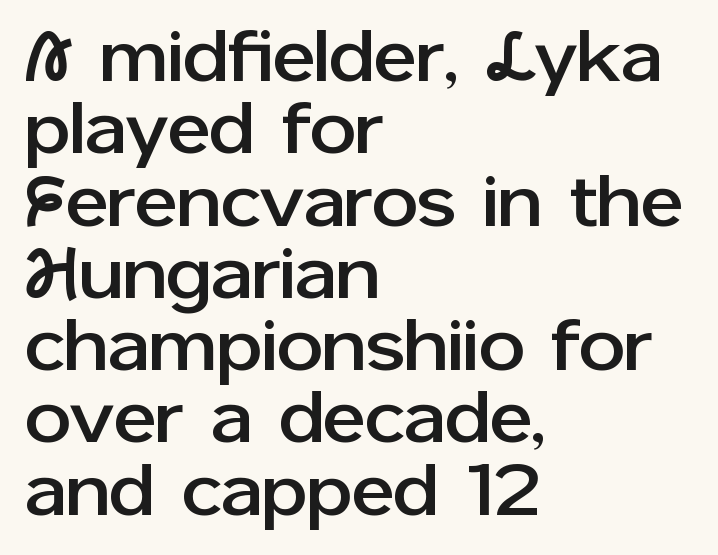
The face used here is proportionally spaced, like ordinary book or web type. The axis of the letterforms is exactly vertical. Compared with a centered layout, this one pins lines to the left instead. Tracking value appears to be zero — textbook default spacing.
